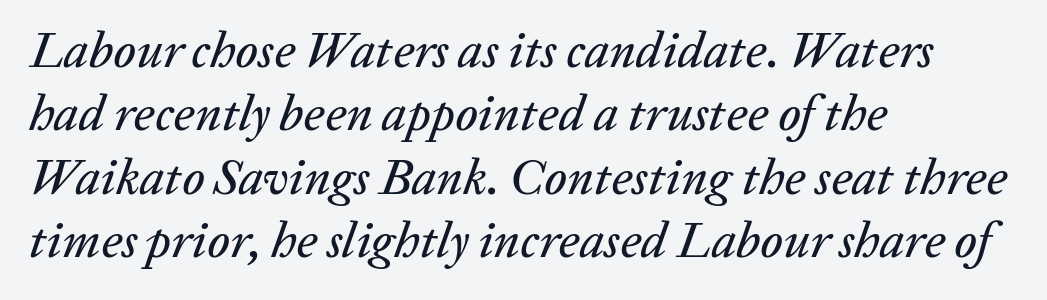
This rendering uses left alignment, leaving the right contour irregular. Note the varied advance widths — an 'i' is clearly narrower than an 'm'. Regular leading. Tracking here is standard; glyphs follow each other at the usual distance. The baseline area is clear. Designer's note — italics engaged.
